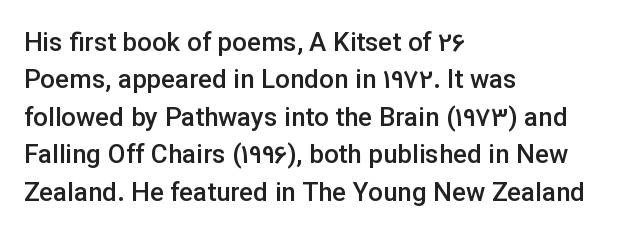
Q: Is the text bold? A: Semi-bold.
Q: Is the text italic (slanted)? A: No, it is upright.
Q: Is the text underlined? A: No.
Q: How is the paragraph aligned? A: Left-aligned.
Q: Is the spacing between letters normal or unusually wide? A: Normal.
Q: Is the spacing between lines tight, normal or loose? A: Normal.
